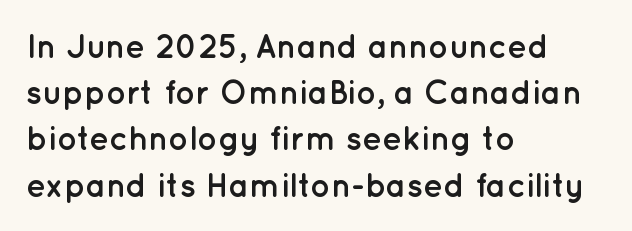
{"serif": "no", "italic": "no", "bold": "yes", "weight": "semibold", "width": "normal", "stroke_contrast": "low", "x_height": "medium", "monospaced": "no", "underline": "no", "align": "left", "line_spacing": "normal", "line_spacing_ratio": 1.4, "letter_spacing": "normal", "letter_spacing_em": 0.0, "glyph_px": 33}
